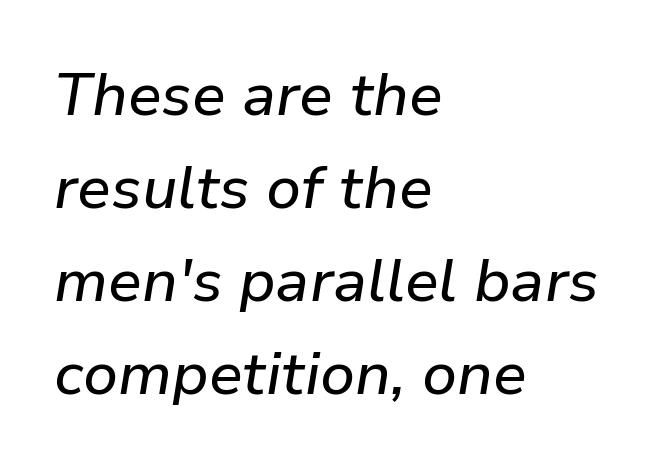
Q: Is the text italic (slanted)? A: Yes, it leans right by about 9 degrees.
Q: Is the text underlined? A: No.
Q: How is the paragraph aligned? A: Left-aligned.
Q: Is the spacing between letters normal or unusually wide? A: Normal.
Q: Is the spacing between lines tight, normal or loose? A: Normal.
Q: Width (condensed, normal, or wide)? A: Normal.
Q: Stroke contrast? A: Low.
Q: x-height? A: Medium.
Q: Monospaced? A: No.
